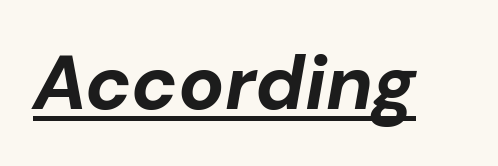
Q: Is the text bold? A: Yes.
Q: Is the text italic (slanted)? A: Yes, it leans right by about 10 degrees.
Q: Is the text underlined? A: Yes.
Q: Is the spacing between letters normal or unusually wide? A: Normal.
Q: Width (condensed, normal, or wide)? A: Normal.
Q: Stroke contrast? A: Low.
Q: x-height? A: Medium.
Q: Monospaced? A: No.
